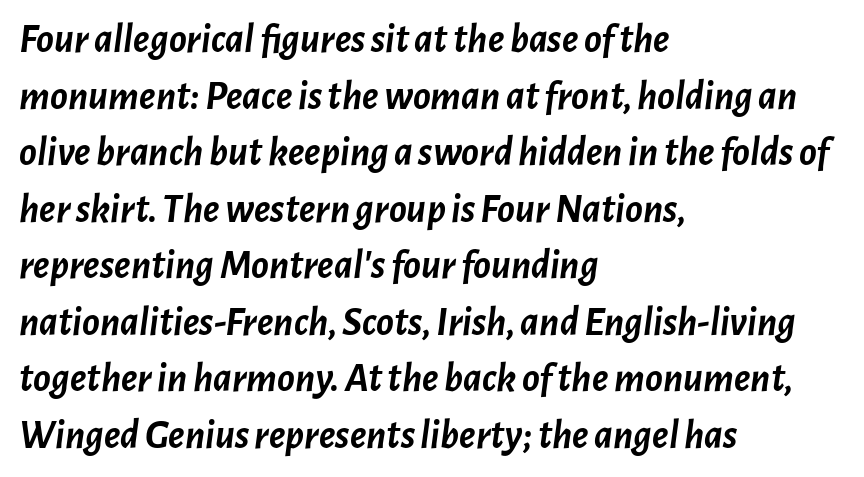
{"italic": "yes", "lean": "right", "slant_degrees": 7, "bold": "yes", "weight": "semibold", "width": "normal", "stroke_contrast": "low", "x_height": "medium", "monospaced": "no", "underline": "no", "align": "left", "line_spacing": "normal", "line_spacing_ratio": 1.38, "letter_spacing": "normal", "letter_spacing_em": 0.0, "glyph_px": 41}
